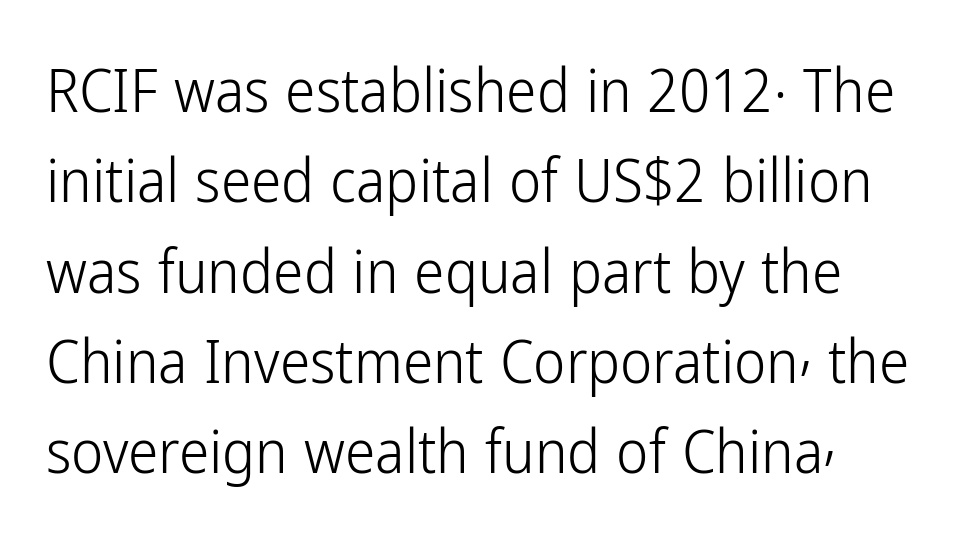
Q: Is the text bold? A: No.
Q: Is the text italic (slanted)? A: No, it is upright.
Q: Is the typeface a serif or a sans-serif typeface? A: Sans-serif.
Q: Is the text underlined? A: No.
Q: How is the paragraph aligned? A: Left-aligned.
Q: Is the spacing between letters normal or unusually wide? A: Normal.
Q: Is the spacing between lines tight, normal or loose? A: Normal.
Q: Width (condensed, normal, or wide)? A: Condensed.
Q: Stroke contrast? A: Low.
Q: x-height? A: Medium.
Q: Monospaced? A: No.
